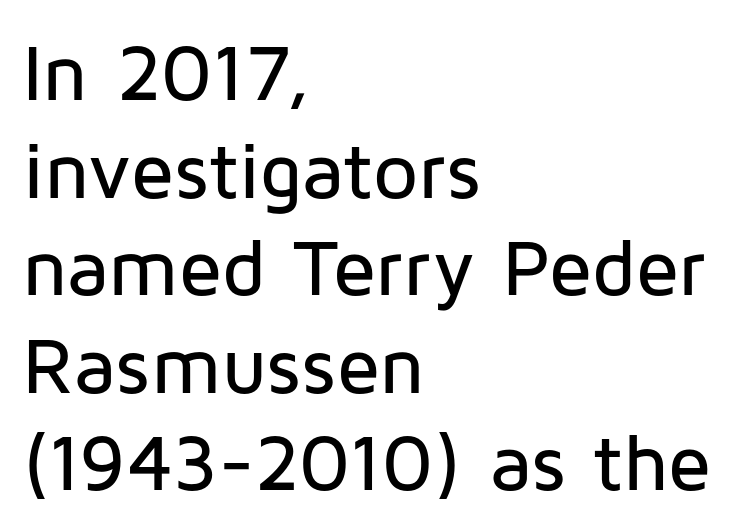
The image shows 80 px sans-serif type, upright; set left-aligned, line spacing 1.22x, normal letter spacing, not underlined; low stroke contrast and a medium x-height.
